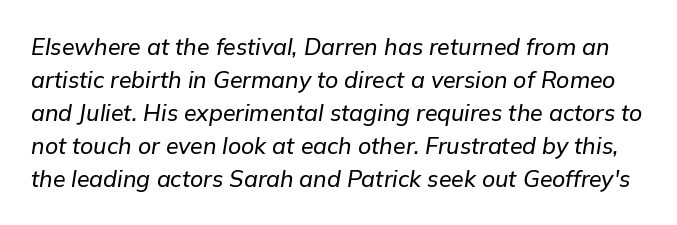
{"italic": "yes", "lean": "right", "slant_degrees": 9, "underline": "no", "line_spacing": "normal", "line_spacing_ratio": 1.44, "letter_spacing": "normal", "letter_spacing_em": 0.0, "glyph_px": 23}
